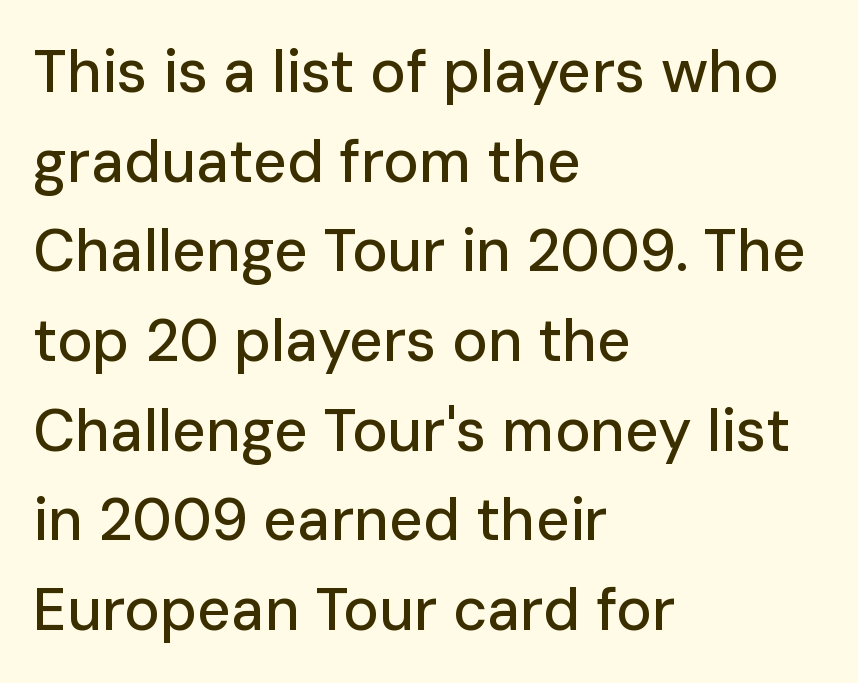
The image shows 59 px sans-serif type, upright; set left-aligned, normal line spacing (1.52x), normal letter spacing, not underlined; low stroke contrast and a medium x-height.
